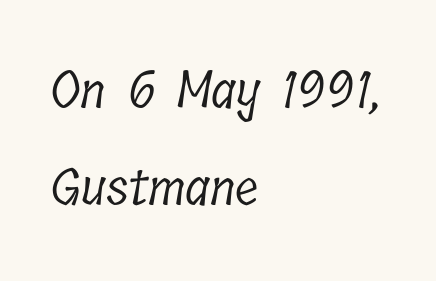
The ragged edge is on the right, which tells us the setting is flush left. How would I describe the line gaps? Wide and relaxed. Descenders are the only things crossing below the line. The font family rendered here belongs to the serif group. Proportional: the letters do not fall into vertical columns.
